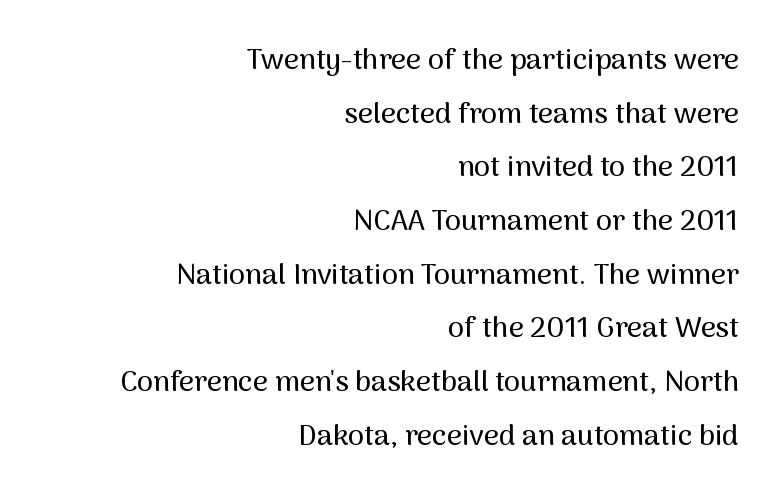
Honestly, there is no underline to notice here at all. Nope, no serifs anywhere on these letters. Where is the straight margin? On the right. Characters follow at the spacing the type designer built in.
